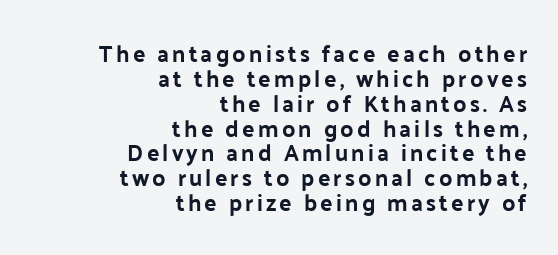
Q: Is the text italic (slanted)? A: No, it is upright.
Q: Is the text underlined? A: No.
Q: How is the paragraph aligned? A: Right-aligned.
Q: Is the spacing between lines tight, normal or loose? A: Tight.
